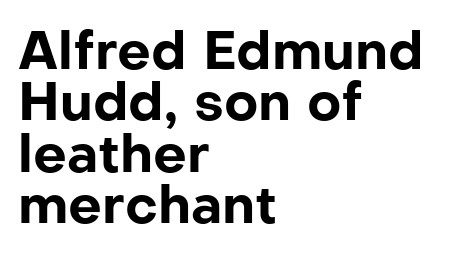
The image shows 53 px bold sans-serif type, upright; set left-aligned, tight line spacing (0.97x), normal letter spacing, not underlined; low stroke contrast and a medium x-height.
